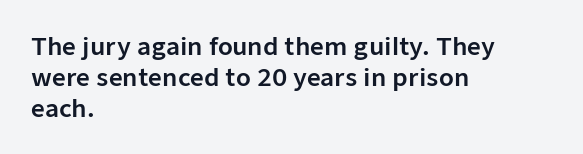
The rag falls on the right side of this text block. How would I describe the line gaps? Plain and ordinary. Ordinary non-slanted type is in use. The gaps between neighbouring characters are ordinary and unremarkable.
